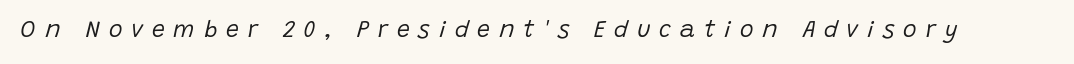
Q: Is the text bold? A: No.
Q: Is the text italic (slanted)? A: Yes, it leans right by about 15 degrees.
Q: Is the text underlined? A: No.
Q: Is the spacing between letters normal or unusually wide? A: Unusually wide.
